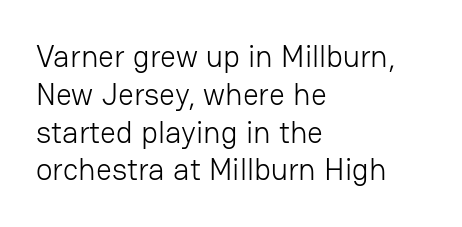
A quiet, ordinary-to-light weight characterises the typeface. The rendering shows plain stroke endings on the letterforms — a sans-serif design. No extra tracking has been applied to these lines. Letters rest on an invisible, unmarked baseline. The passage shown is typed in a proportional face where columns would drift. The lettering holds an erect, upright posture throughout.
